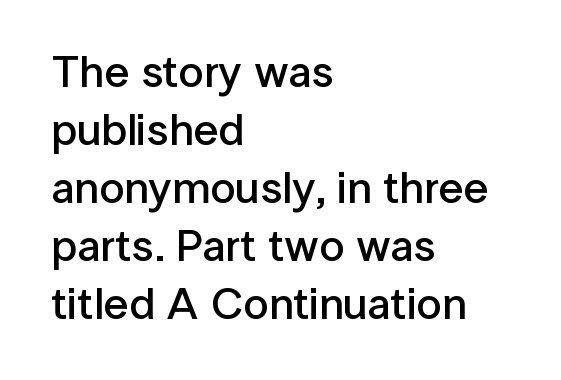
Standard letterfit; no display-style spreading of the glyphs. Leading: standard. The text block is weighted toward the left margin, trailing off unevenly rightward. Think of a printed novel: that variable character pitch is what you see here.
